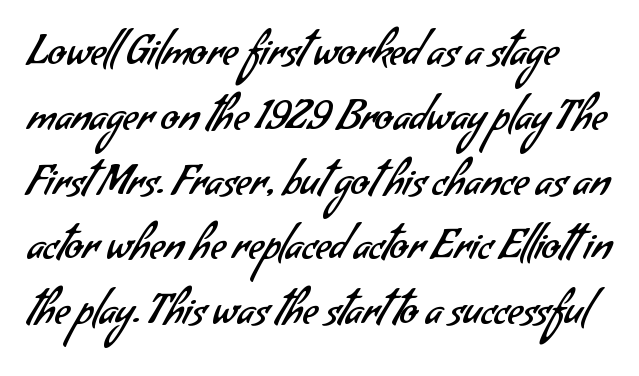
The letters look calm and open, with moderate or lighter stems. Standard letterfit; no display-style spreading of the glyphs. The lines sit at an ordinary, default distance from one another. The text was rendered using a sans face with plain stroke endings. Has an underline been added? It has not.
